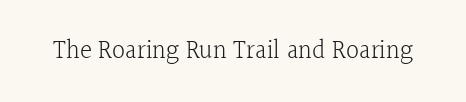
Q: Is the text bold? A: No.
Q: Is the text italic (slanted)? A: No, it is upright.
Q: Is the text underlined? A: No.
Q: Is the spacing between letters normal or unusually wide? A: Normal.
